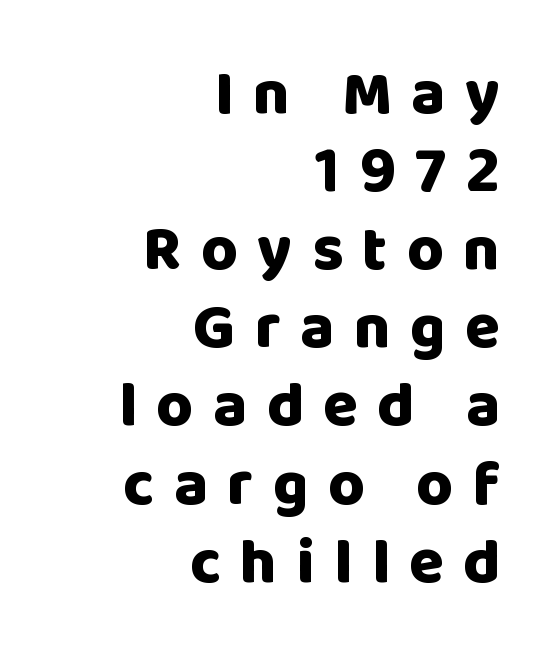
Q: Is the text bold? A: Yes.
Q: Is the text italic (slanted)? A: No, it is upright.
Q: Is the typeface a serif or a sans-serif typeface? A: Sans-serif.
Q: Is the text underlined? A: No.
Q: How is the paragraph aligned? A: Right-aligned.
Q: Is the spacing between letters normal or unusually wide? A: Unusually wide.
Q: Width (condensed, normal, or wide)? A: Normal.
Q: Stroke contrast? A: Low.
Q: x-height? A: Large.
Q: Monospaced? A: No.
